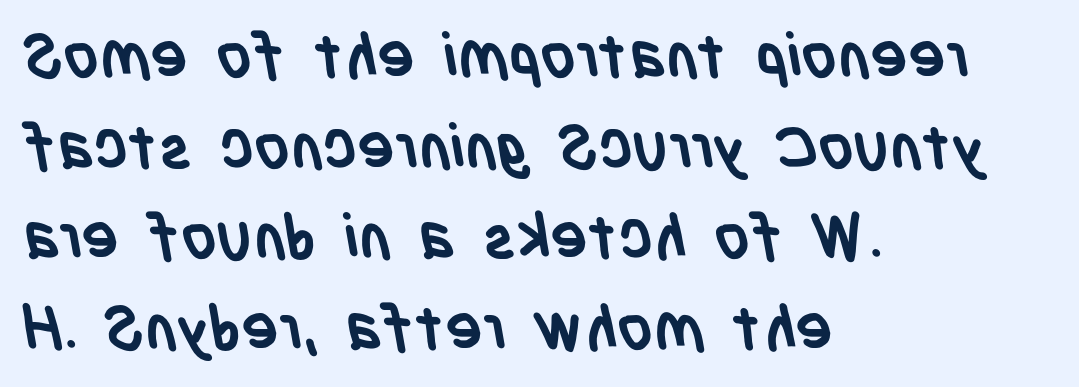
Q: Is the text bold? A: Yes.
Q: Is the typeface a serif or a sans-serif typeface? A: Sans-serif.
Q: Is the text underlined? A: No.
Q: How is the paragraph aligned? A: Left-aligned.
Q: Is the spacing between letters normal or unusually wide? A: Normal.
Q: Is the spacing between lines tight, normal or loose? A: Normal.
Q: Width (condensed, normal, or wide)? A: Condensed.
Q: Stroke contrast? A: Low.
Q: x-height? A: Large.
Q: Monospaced? A: No.
